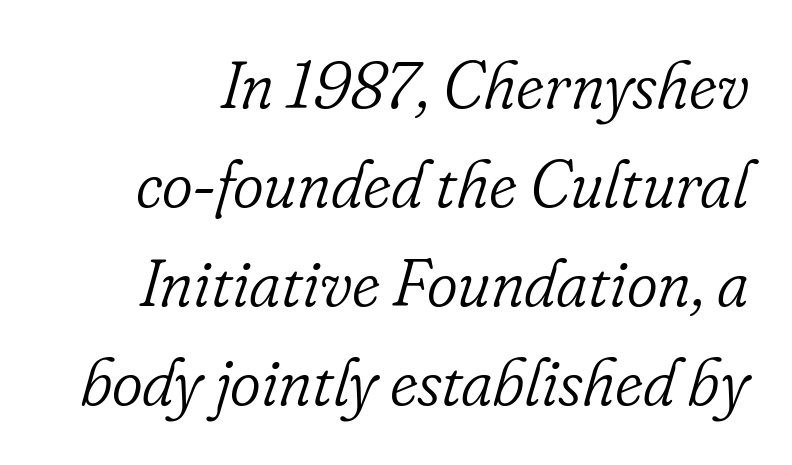
Spacing between characters is what you'd get straight out of the box. Yep, those are serifs on the letters. Each letter keeps its own natural width here, so spacing adapts to shape. This block has exactly the height ordinary leading produces. Summary of weight: not heavy and not bold.
